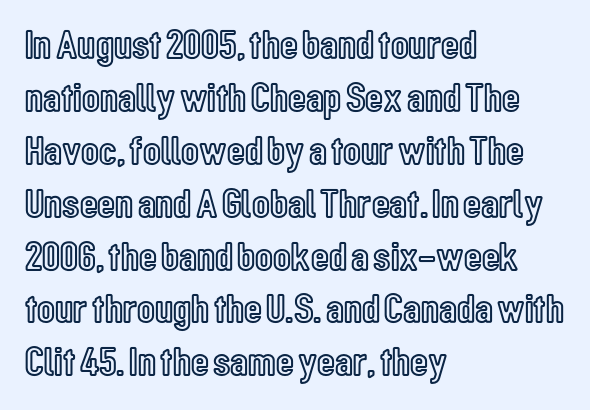
Between one letter and the next there's only the usual sliver of space. The specimen reads as upright at a glance. This sample has the flowing, uneven cadence of proportional lettering. Baseline-to-baseline distance is the conventional proportion of letter height. The space beneath each line is pristine and unruled.
